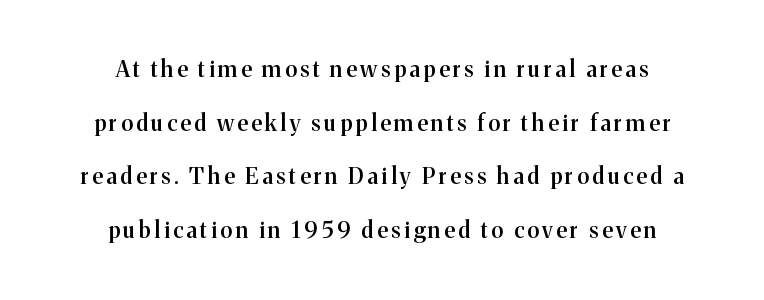
Q: Is the text bold? A: Semi-bold.
Q: Is the text italic (slanted)? A: No, it is upright.
Q: Is the text underlined? A: No.
Q: How is the paragraph aligned? A: Centered.
Q: Is the spacing between lines tight, normal or loose? A: Loose.
